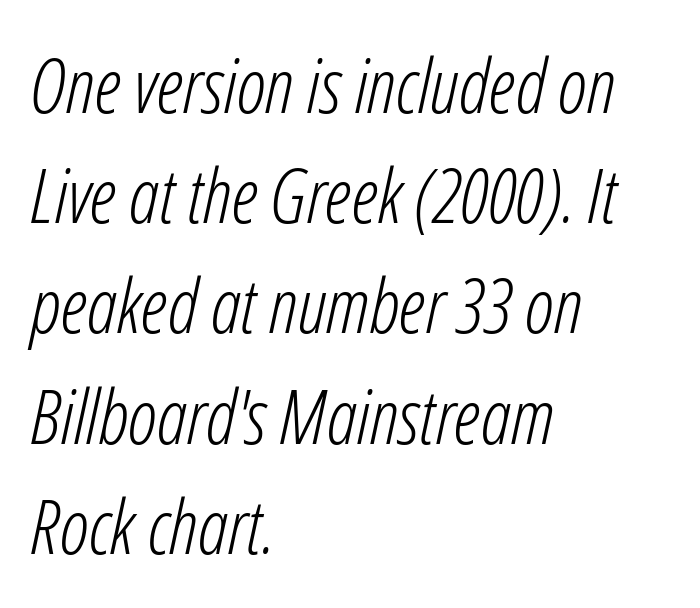
Q: Is the text bold? A: No.
Q: Is the text italic (slanted)? A: Yes, it leans right by about 12 degrees.
Q: Is the text underlined? A: No.
Q: How is the paragraph aligned? A: Left-aligned.
Q: Is the spacing between letters normal or unusually wide? A: Normal.
Q: Is the spacing between lines tight, normal or loose? A: Normal.
Q: Width (condensed, normal, or wide)? A: Condensed.
Q: Stroke contrast? A: Low.
Q: x-height? A: Medium.
Q: Monospaced? A: No.
